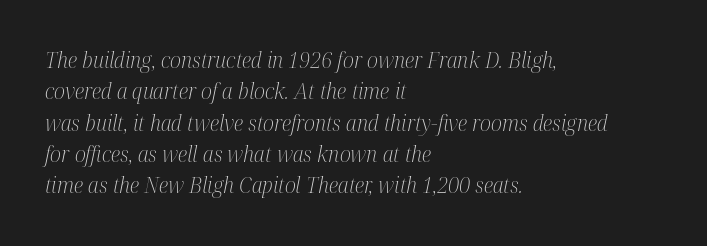
The text carries the slant typical of an italic or oblique font. The rendering uses a moderate line-height, typical for paragraphs. Compared with a typical body face, this is equally light or lighter still. The passage shown is not underscored anywhere. This rendering leaves character spacing at its baseline value. The rag falls on the right side of this text block.
